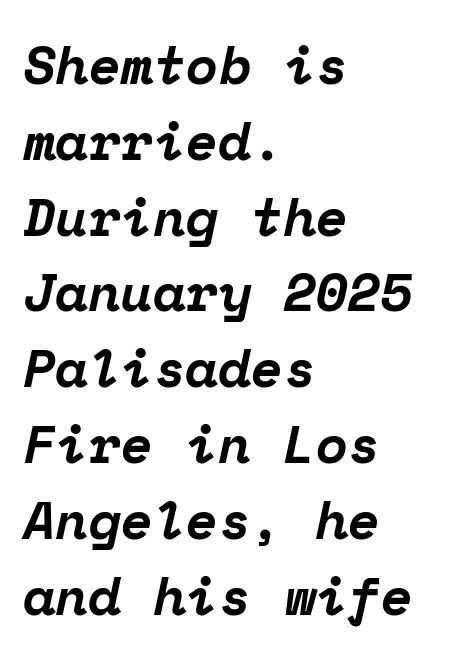
{"serif": "yes", "italic": "yes", "lean": "right", "slant_degrees": 12, "bold": "yes", "weight": "bold", "width": "normal", "stroke_contrast": "low", "x_height": "medium", "monospaced": "yes", "underline": "no", "align": "left", "line_spacing": "normal", "line_spacing_ratio": 1.43, "letter_spacing": "normal", "letter_spacing_em": 0.0, "glyph_px": 53}
